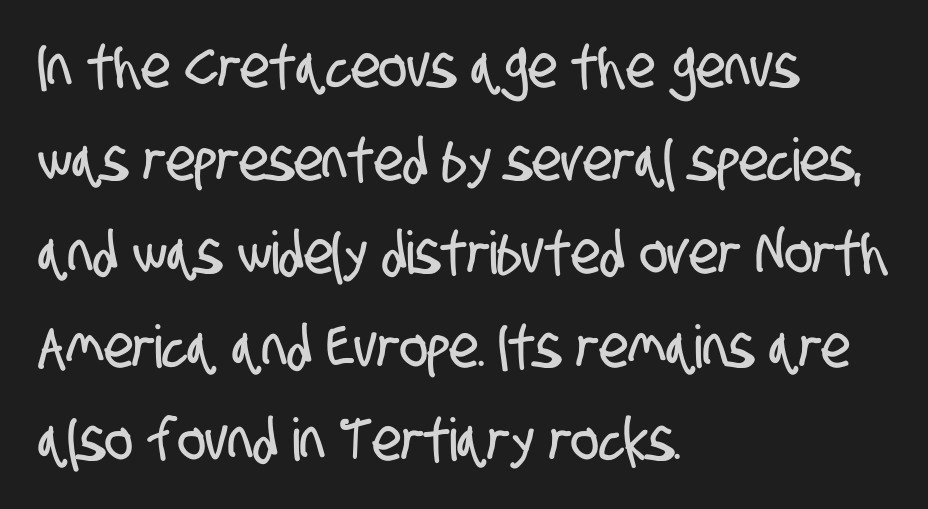
Q: Is the typeface a serif or a sans-serif typeface? A: Sans-serif.
Q: Is the text underlined? A: No.
Q: How is the paragraph aligned? A: Left-aligned.
Q: Is the spacing between letters normal or unusually wide? A: Normal.
Q: Is the spacing between lines tight, normal or loose? A: Normal.
Q: Width (condensed, normal, or wide)? A: Condensed.
Q: Stroke contrast? A: Low.
Q: x-height? A: Large.
Q: Monospaced? A: No.
